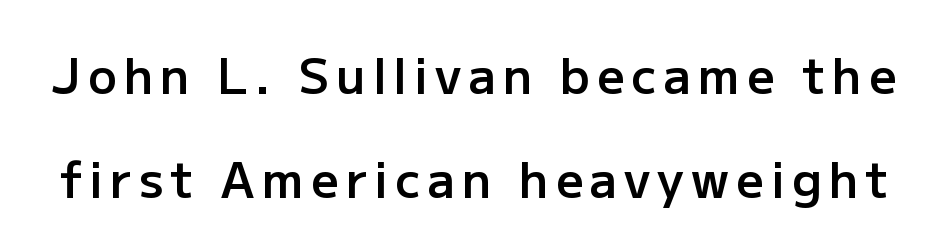
{"serif": "no", "italic": "no", "bold": "semi", "weight": "semibold", "width": "normal", "stroke_contrast": "low", "x_height": "medium", "monospaced": "no", "underline": "no", "line_spacing": "loose", "line_spacing_ratio": 2.16, "glyph_px": 48}
